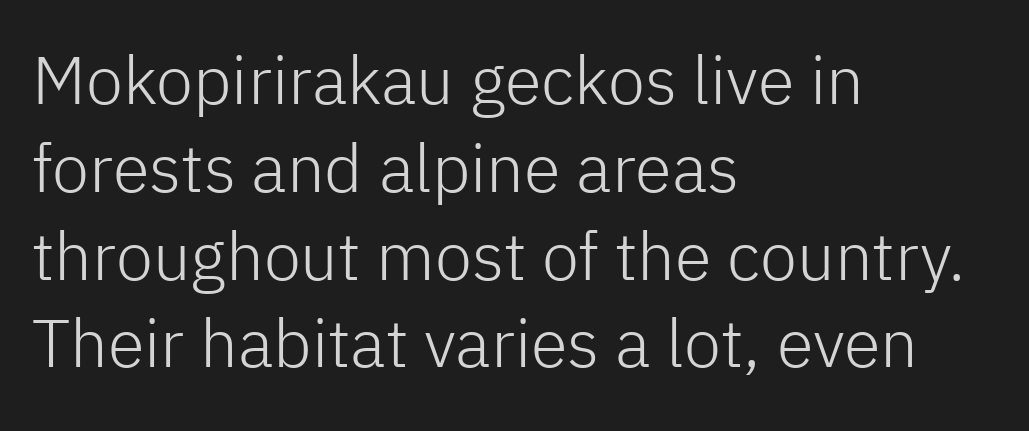
{"serif": "no", "italic": "no", "bold": "no", "weight": "light", "width": "normal", "stroke_contrast": "low", "x_height": "medium", "monospaced": "no", "underline": "no", "align": "left", "line_spacing": "normal", "line_spacing_ratio": 1.31, "letter_spacing": "normal", "letter_spacing_em": 0.0, "glyph_px": 67}
